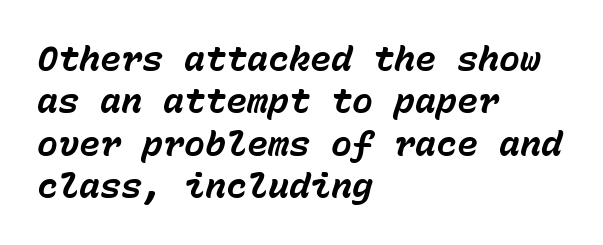
Caption: multi-line text, flush left, ragged right. The rendering keeps characters at their native spacing. Every letter is thick-stroked: bold, no question. Designer's note — italics engaged. The letters march in equal steps, a hallmark of fixed-pitch type. Anything drawn beneath the words? Only blank space.
